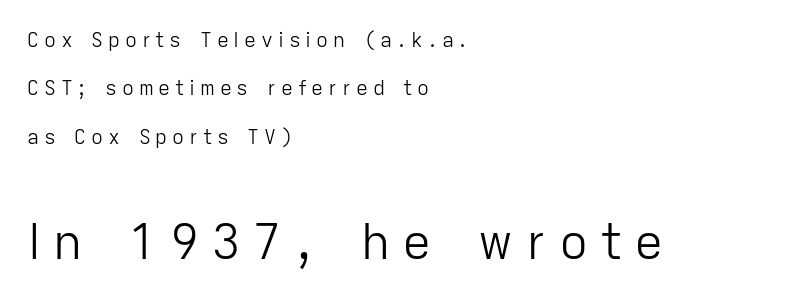
Q: Is the text bold? A: No.
Q: Is the text italic (slanted)? A: No, it is upright.
Q: Is the typeface a serif or a sans-serif typeface? A: Sans-serif.
Q: Is the text underlined? A: No.
Q: How is the paragraph aligned? A: Left-aligned.
Q: Is the spacing between letters normal or unusually wide? A: Unusually wide.
Q: Is the spacing between lines tight, normal or loose? A: Loose.
Q: Which block of text is set in a larger size, the first (top) or the second (bottom)? A: The second (bottom) one.
Q: Width (condensed, normal, or wide)? A: Normal.
Q: Stroke contrast? A: Low.
Q: x-height? A: Medium.
Q: Monospaced? A: No.
